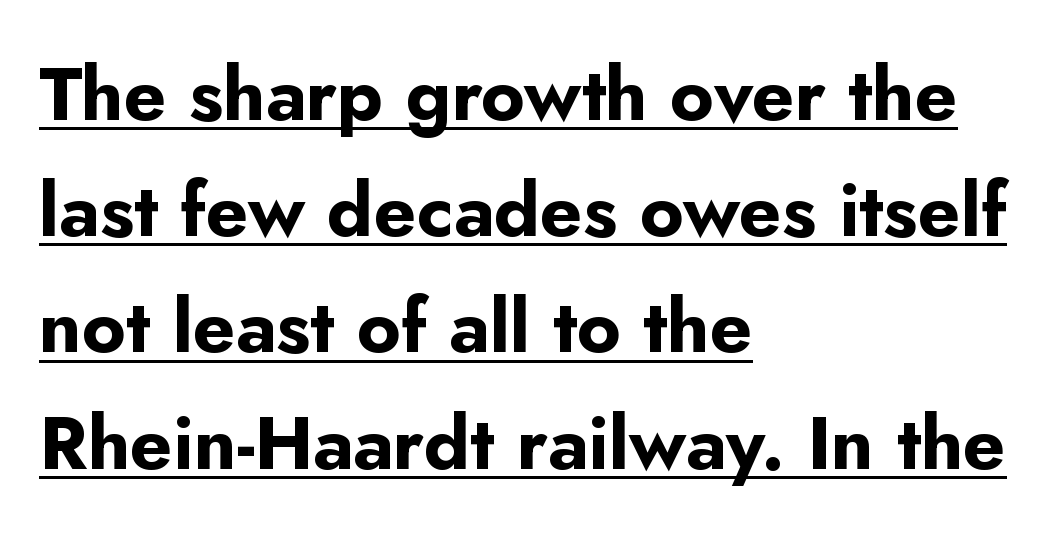
Nothing unusual about the tracking: characters are spaced as the font intends. Baseline-to-baseline distance is the conventional proportion of letter height. Horizontally, the lines are justified to the leading edge only. You could not count columns in this text — the font is proportionally spaced. The rendering uses the underline text-decoration. Every character sits straight up, as roman type does.
